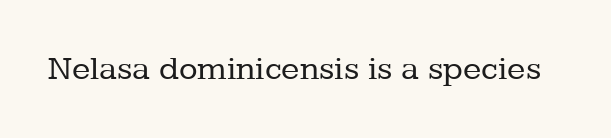
Q: Is the text bold? A: No.
Q: Is the text italic (slanted)? A: No, it is upright.
Q: Is the typeface a serif or a sans-serif typeface? A: Serif.
Q: Is the text underlined? A: No.
Q: Is the spacing between letters normal or unusually wide? A: Normal.
Q: Width (condensed, normal, or wide)? A: Normal.
Q: Stroke contrast? A: Low.
Q: x-height? A: Medium.
Q: Monospaced? A: No.
